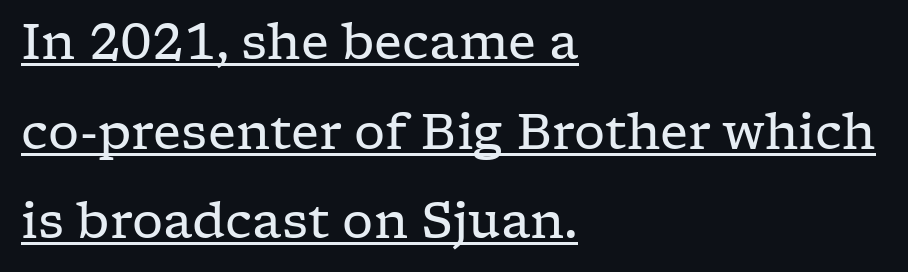
When letters stand straight like this, we call the style roman or upright. What kind of face is this? One with serifs. The rendering anchors every line to the left-hand side. These lines keep a tight, regular rhythm from letter to letter. No chunkiness to these letters — they're not bold.
